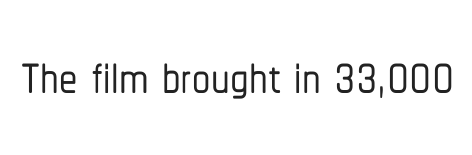
{"serif": "no", "italic": "no", "width": "condensed", "stroke_contrast": "low", "x_height": "medium", "monospaced": "no", "underline": "no", "letter_spacing": "normal", "letter_spacing_em": 0.0, "glyph_px": 73}
